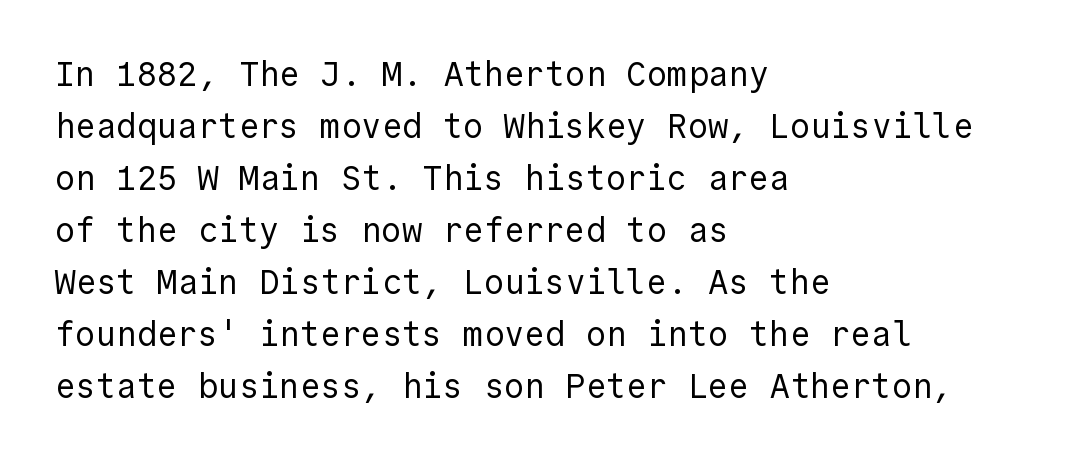
{"serif": "no", "italic": "no", "bold": "no", "weight": "regular", "width": "normal", "x_height": "medium", "underline": "no", "align": "left", "line_spacing": "normal", "line_spacing_ratio": 1.53, "letter_spacing": "normal", "letter_spacing_em": 0.0, "glyph_px": 34}
